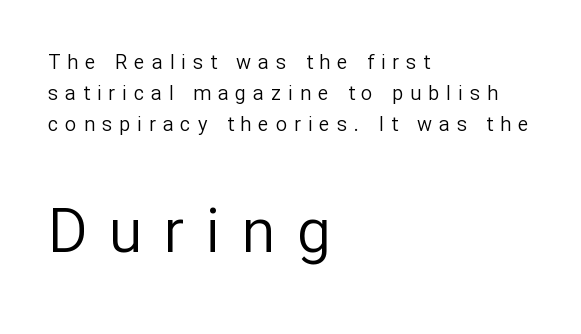
{"serif": "no", "italic": "no", "bold": "no", "weight": "regular", "width": "normal", "stroke_contrast": "low", "x_height": "medium", "monospaced": "no", "underline": "no", "align": "left", "line_spacing": "normal", "line_spacing_ratio": 1.54, "letter_spacing": "wide", "letter_spacing_em": 0.35, "larger_block": "second", "size_ratio": 3.05, "glyph_px": 61}
